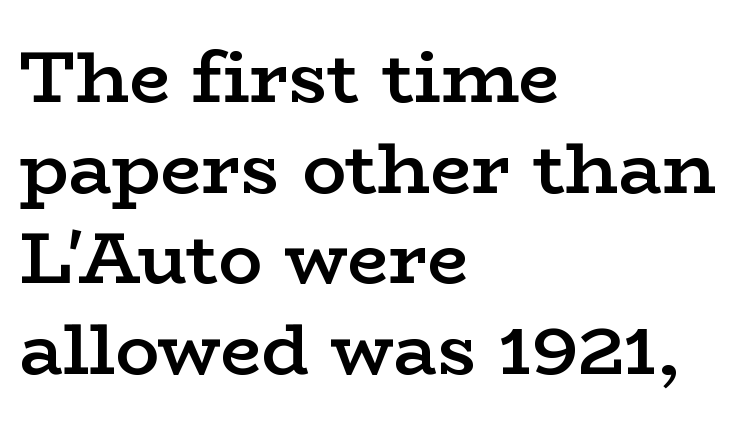
Q: Is the text bold? A: Semi-bold.
Q: Is the text italic (slanted)? A: No, it is upright.
Q: Is the typeface a serif or a sans-serif typeface? A: Serif.
Q: Is the text underlined? A: No.
Q: How is the paragraph aligned? A: Left-aligned.
Q: Is the spacing between letters normal or unusually wide? A: Normal.
Q: Width (condensed, normal, or wide)? A: Wide.
Q: Stroke contrast? A: Low.
Q: x-height? A: Medium.
Q: Monospaced? A: No.
